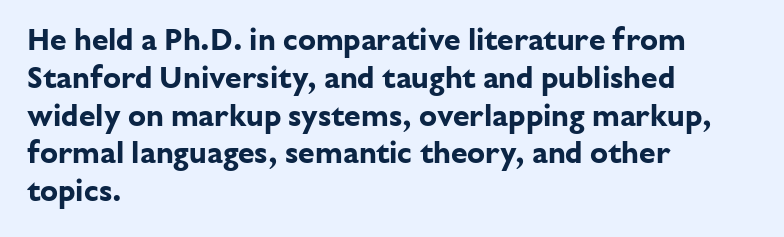
Q: Is the text bold? A: Yes.
Q: Is the text italic (slanted)? A: No, it is upright.
Q: Is the typeface a serif or a sans-serif typeface? A: Sans-serif.
Q: Is the text underlined? A: No.
Q: How is the paragraph aligned? A: Left-aligned.
Q: Is the spacing between letters normal or unusually wide? A: Normal.
Q: Is the spacing between lines tight, normal or loose? A: Normal.
Q: Width (condensed, normal, or wide)? A: Normal.
Q: Stroke contrast? A: Low.
Q: x-height? A: Medium.
Q: Monospaced? A: No.
